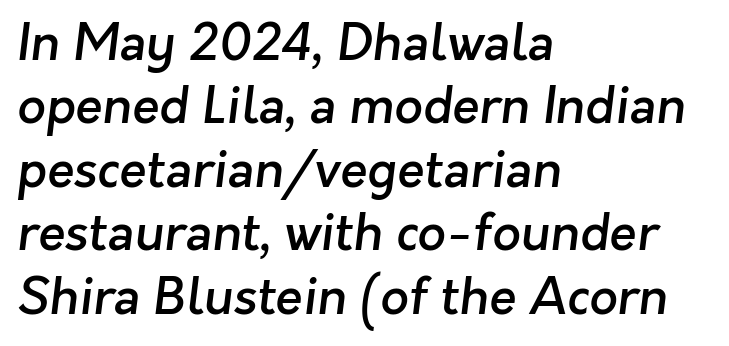
Every letter is mildly thick-stroked: semibold rather than bold. The rows are spaced the way most documents space them. The area under the type is left untouched. The compositor pushed each line to the left boundary. Observe the ordinary spacing: letters are neighbours, not strangers. Does the type have serifs? No, each stem ends abruptly.
